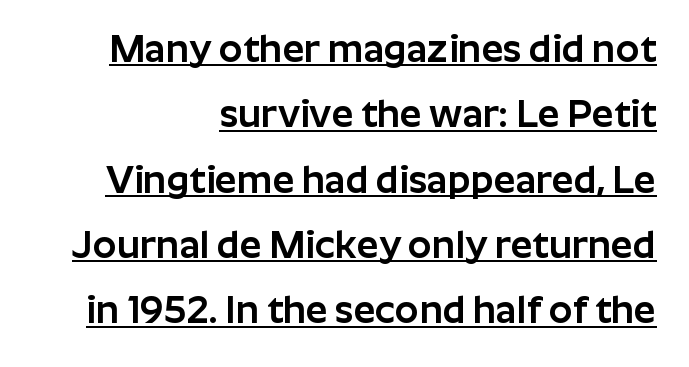
{"serif": "no", "italic": "no", "width": "normal", "stroke_contrast": "low", "x_height": "medium", "monospaced": "no", "underline": "yes", "align": "right", "line_spacing_ratio": 1.72, "letter_spacing": "normal", "letter_spacing_em": 0.0, "glyph_px": 38}
